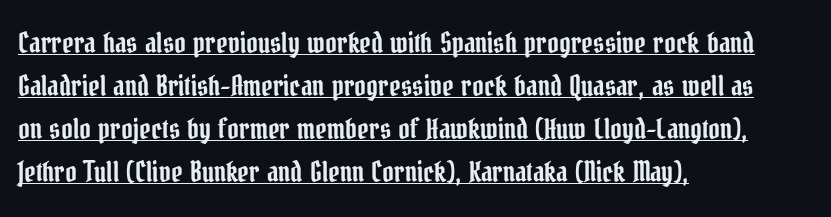
The image shows 28 px condensed serif type, upright; set left-aligned, normal line spacing (1.53x), normal letter spacing, underlined; low stroke contrast and a medium x-height.
